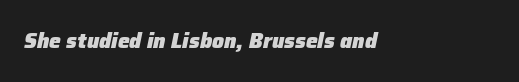
The image shows 21 px bold type, italic (leaning right); set left-aligned, normal letter spacing, not underlined.
